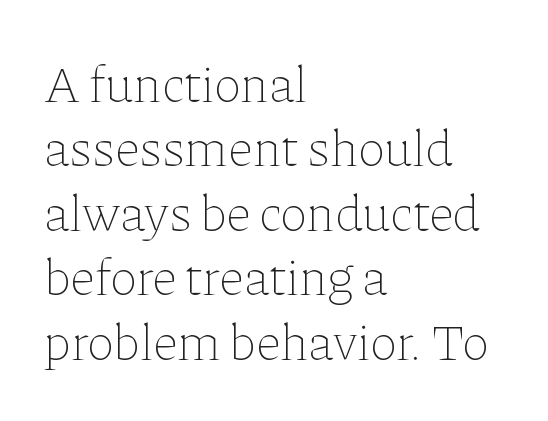
{"italic": "no", "bold": "no", "weight": "thin", "width": "normal", "stroke_contrast": "low", "x_height": "medium", "monospaced": "no", "underline": "no", "align": "left", "line_spacing_ratio": 1.24, "letter_spacing": "normal", "letter_spacing_em": 0.0, "glyph_px": 52}
